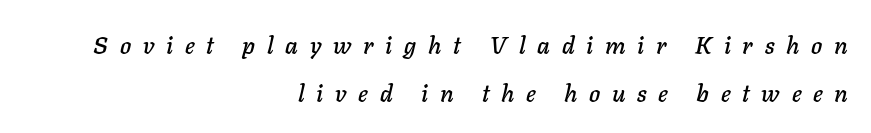
{"italic": "yes", "lean": "right", "slant_degrees": 11, "underline": "no", "align": "right", "line_spacing": "loose", "line_spacing_ratio": 1.99, "letter_spacing": "wide", "letter_spacing_em": 0.49, "glyph_px": 24}
